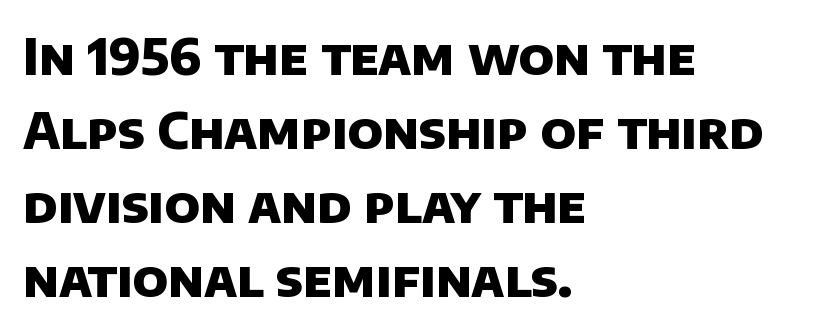
{"serif": "no", "bold": "yes", "weight": "heavy", "width": "normal", "stroke_contrast": "low", "x_height": "large", "monospaced": "no", "underline": "no", "align": "left", "line_spacing": "normal", "line_spacing_ratio": 1.48, "letter_spacing": "normal", "letter_spacing_em": 0.0, "glyph_px": 50}
